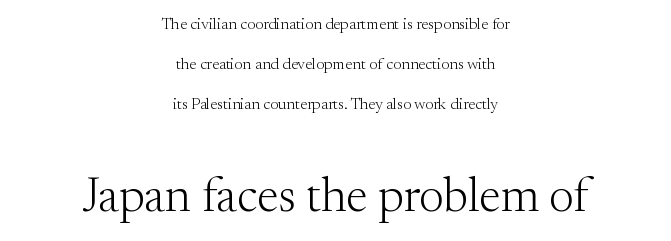
Q: Is the text bold? A: No.
Q: Is the text italic (slanted)? A: No, it is upright.
Q: Is the typeface a serif or a sans-serif typeface? A: Serif.
Q: Is the text underlined? A: No.
Q: How is the paragraph aligned? A: Centered.
Q: Is the spacing between letters normal or unusually wide? A: Normal.
Q: Is the spacing between lines tight, normal or loose? A: Loose.
Q: Which block of text is set in a larger size, the first (top) or the second (bottom)? A: The second (bottom) one.
Q: Width (condensed, normal, or wide)? A: Normal.
Q: Stroke contrast? A: Medium.
Q: x-height? A: Small.
Q: Monospaced? A: No.
